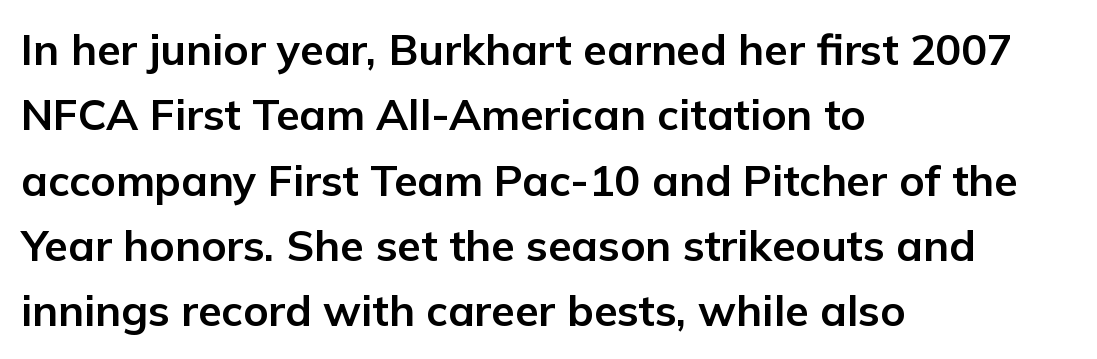
{"serif": "no", "italic": "no", "bold": "yes", "weight": "bold", "width": "normal", "stroke_contrast": "low", "x_height": "medium", "monospaced": "no", "underline": "no", "align": "left", "line_spacing": "normal", "line_spacing_ratio": 1.52, "letter_spacing": "normal", "letter_spacing_em": 0.0, "glyph_px": 43}
